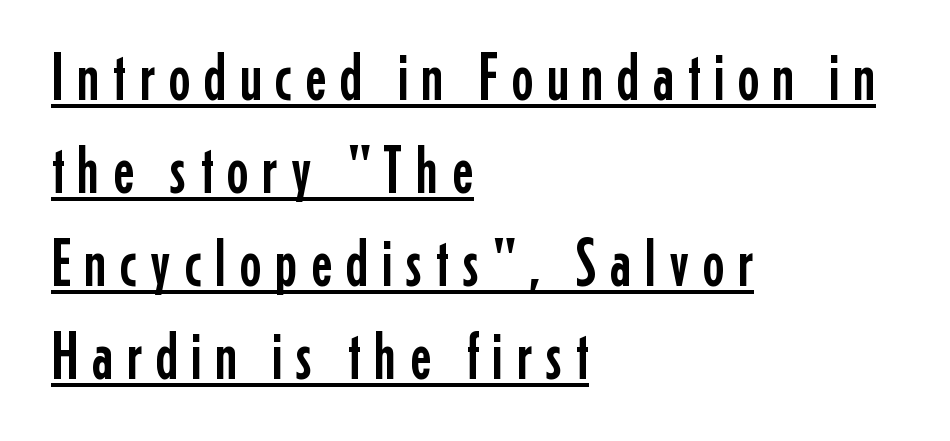
{"serif": "no", "italic": "no", "width": "condensed", "stroke_contrast": "low", "x_height": "medium", "monospaced": "no", "underline": "yes", "align": "left", "line_spacing": "normal", "line_spacing_ratio": 1.39, "glyph_px": 67}
